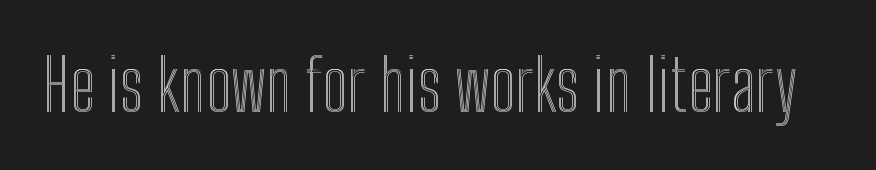
Nobody drew a line under any word here. This sample uses plain, unmodified letter spacing. Each letter keeps its own natural width here, so spacing adapts to shape. If you drew a line through each stem, it would be perfectly vertical.
